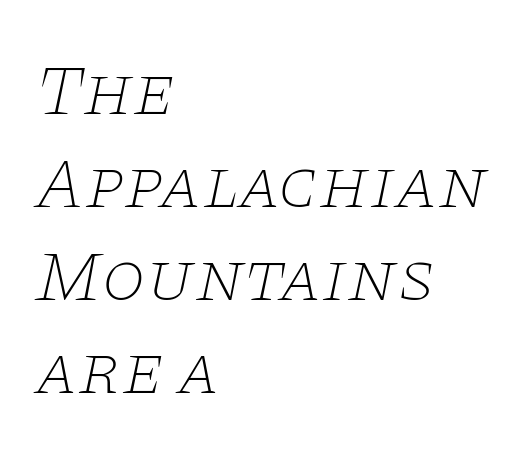
Typeset ragged right — the left edge is the straight one. Old-style or modern, the face here clearly has serifs. Each new line begins a customary step beneath the previous one. Looking at the ascenders, they clearly lean. This is not heavy type; no bold has been used. Descenders hang freely into open space.
